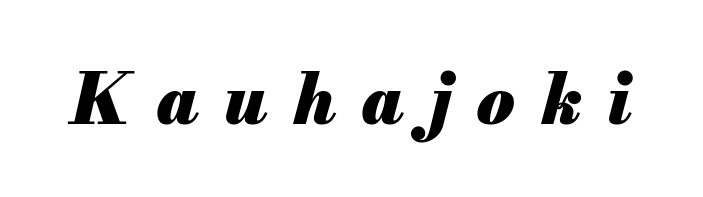
Q: Is the text bold? A: Yes.
Q: Is the text italic (slanted)? A: Yes, it leans right by about 13 degrees.
Q: Is the text underlined? A: No.
Q: Is the spacing between letters normal or unusually wide? A: Unusually wide.
Q: Width (condensed, normal, or wide)? A: Normal.
Q: Stroke contrast? A: Medium.
Q: x-height? A: Small.
Q: Monospaced? A: No.
